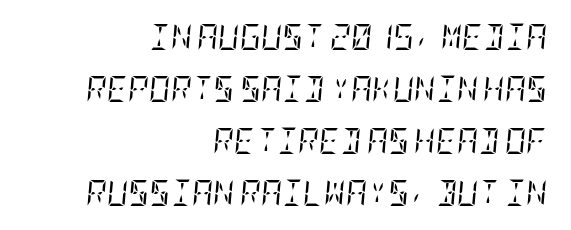
Q: Is the text bold? A: No.
Q: Is the text italic (slanted)? A: Yes, it leans right by about 5 degrees.
Q: Is the text underlined? A: No.
Q: How is the paragraph aligned? A: Right-aligned.
Q: Is the spacing between letters normal or unusually wide? A: Normal.
Q: Is the spacing between lines tight, normal or loose? A: Loose.
